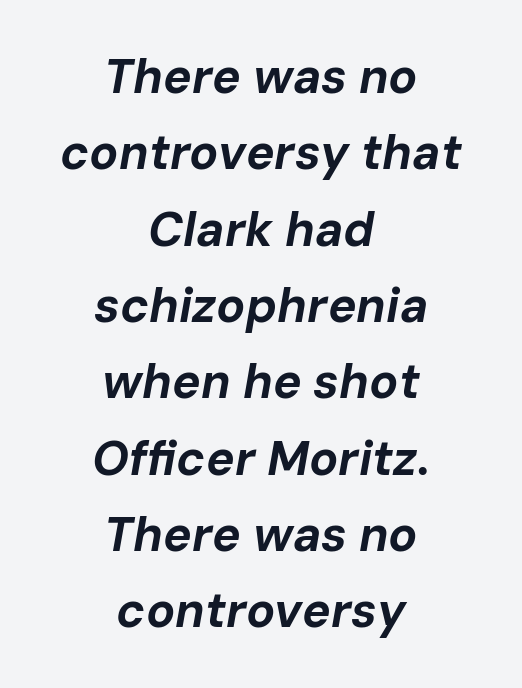
Anything drawn beneath the words? Only blank space. Compared with typical body copy, the letter spacing here is the same. Vertical spacing — default. The paragraph shown floats in the horizontal middle. These lines are rendered in a variable-pitch font. A dark, heavy texture on the line: the type is bold.
